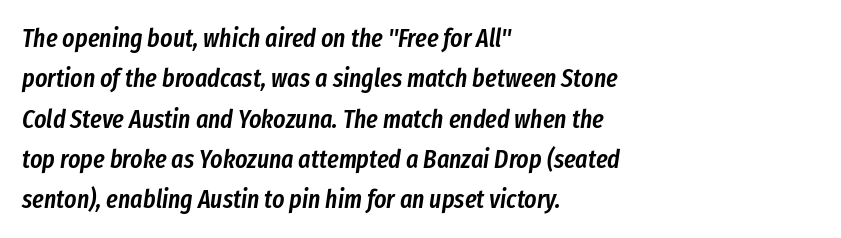
The image shows 26 px text type, italic (leaning right); set left-aligned, normal line spacing (1.55x), normal letter spacing, not underlined.
